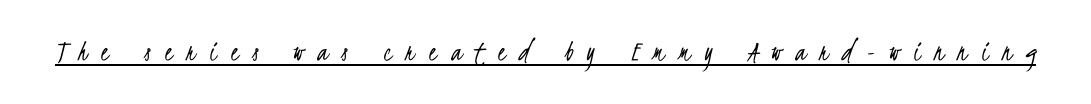
The image shows 30 px light, condensed sans-serif type; set unusually wide letter spacing (+0.47 em), underlined; low stroke contrast and a small x-height.
